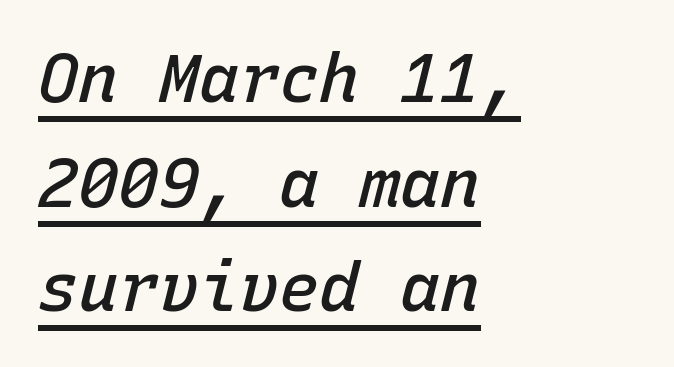
Q: Is the text bold? A: Semi-bold.
Q: Is the text italic (slanted)? A: Yes, it leans right by about 15 degrees.
Q: Is the text underlined? A: Yes.
Q: How is the paragraph aligned? A: Left-aligned.
Q: Is the spacing between letters normal or unusually wide? A: Normal.
Q: Is the spacing between lines tight, normal or loose? A: Normal.
Q: Width (condensed, normal, or wide)? A: Normal.
Q: Stroke contrast? A: Low.
Q: x-height? A: Medium.
Q: Monospaced? A: Yes.
